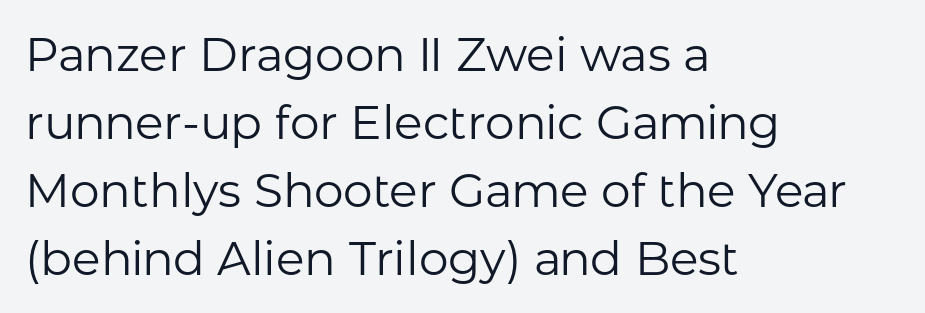
Q: Is the text bold? A: No.
Q: Is the text italic (slanted)? A: No, it is upright.
Q: Is the typeface a serif or a sans-serif typeface? A: Sans-serif.
Q: Is the text underlined? A: No.
Q: How is the paragraph aligned? A: Left-aligned.
Q: Is the spacing between letters normal or unusually wide? A: Normal.
Q: Is the spacing between lines tight, normal or loose? A: Normal.
Q: Width (condensed, normal, or wide)? A: Normal.
Q: Stroke contrast? A: Low.
Q: x-height? A: Medium.
Q: Monospaced? A: No.
